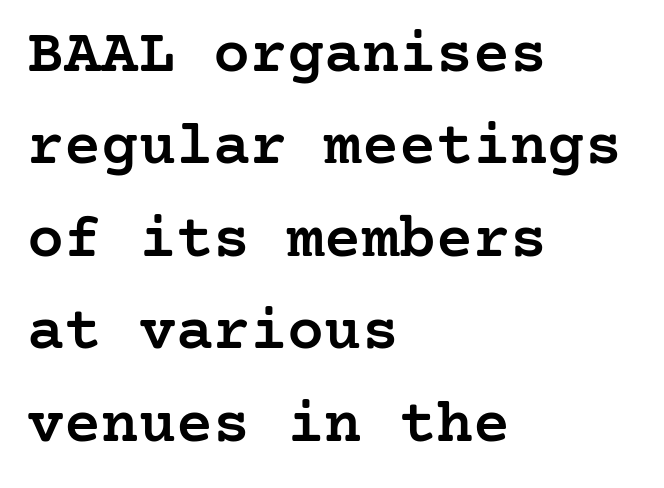
A semibold gives these letters moderate extra thickness, short of bold. Line beginnings align vertically; line endings do not. Quick note: underline off. Does the type have serifs? Yes, each stem ends in a small foot. Leading matches the norm, producing a regular column.
